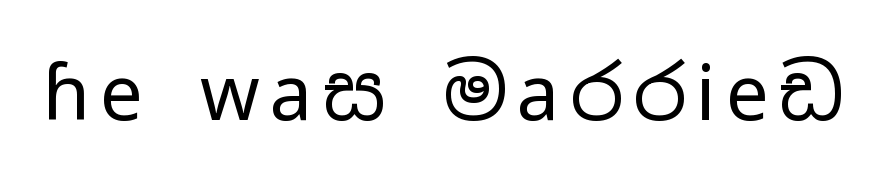
Q: Is the text bold? A: No.
Q: Is the text italic (slanted)? A: No, it is upright.
Q: Is the typeface a serif or a sans-serif typeface? A: Sans-serif.
Q: Is the text underlined? A: No.
Q: Width (condensed, normal, or wide)? A: Wide.
Q: Stroke contrast? A: Low.
Q: x-height? A: Medium.
Q: Monospaced? A: No.
